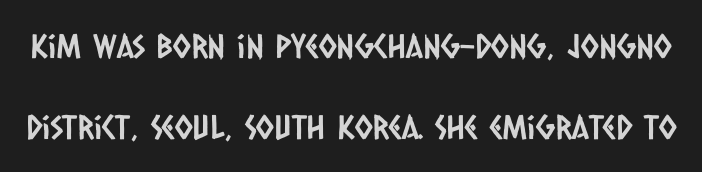
Q: Is the typeface a serif or a sans-serif typeface? A: Sans-serif.
Q: Is the text underlined? A: No.
Q: Is the spacing between letters normal or unusually wide? A: Normal.
Q: Is the spacing between lines tight, normal or loose? A: Loose.
Q: Width (condensed, normal, or wide)? A: Condensed.
Q: Stroke contrast? A: Low.
Q: x-height? A: Large.
Q: Monospaced? A: No.
